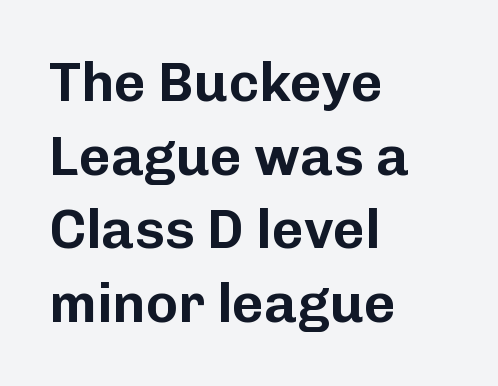
{"serif": "no", "italic": "no", "width": "normal", "stroke_contrast": "low", "x_height": "medium", "monospaced": "no", "underline": "no", "align": "left", "line_spacing": "normal", "line_spacing_ratio": 1.34, "letter_spacing": "normal", "letter_spacing_em": 0.0, "glyph_px": 55}
